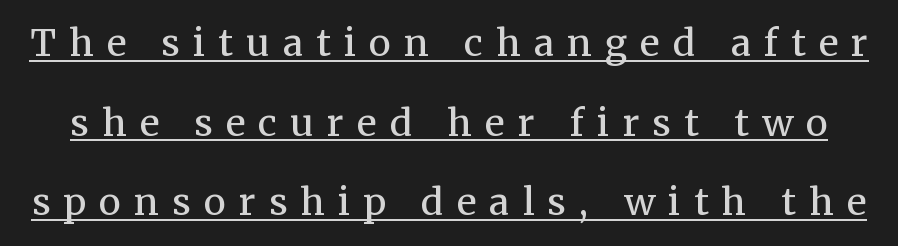
The string is rendered with underlining switched on. Italic? Not at all — the glyphs are vertical. Is this a sans? No — the strokes have serifs. Weight: regular or lighter.
